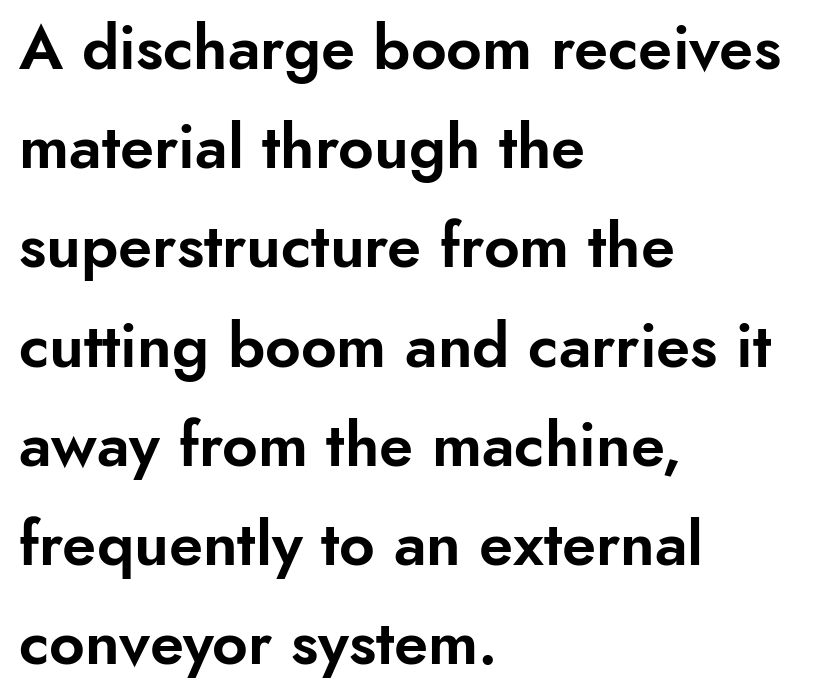
Q: Is the text italic (slanted)? A: No, it is upright.
Q: Is the typeface a serif or a sans-serif typeface? A: Sans-serif.
Q: Is the text underlined? A: No.
Q: How is the paragraph aligned? A: Left-aligned.
Q: Is the spacing between letters normal or unusually wide? A: Normal.
Q: Is the spacing between lines tight, normal or loose? A: Normal.
Q: Width (condensed, normal, or wide)? A: Normal.
Q: Stroke contrast? A: Low.
Q: x-height? A: Small.
Q: Monospaced? A: No.
